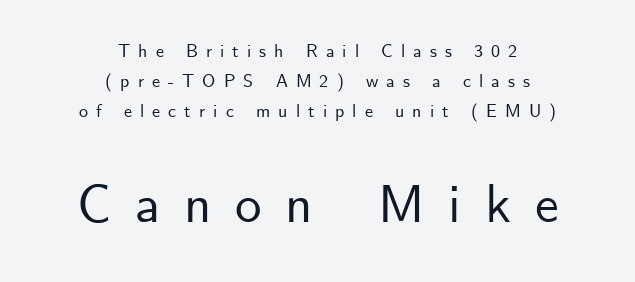
In terms of letterspacing, this is a distinctly airy, spread setting. Unlike italic type, these characters show no tilt at all. Serifs: no, the terminals of the letterforms are clean. Rows of type keep a routine distance in the vertical direction. Varying glyph widths throughout — classic text-font behaviour.
